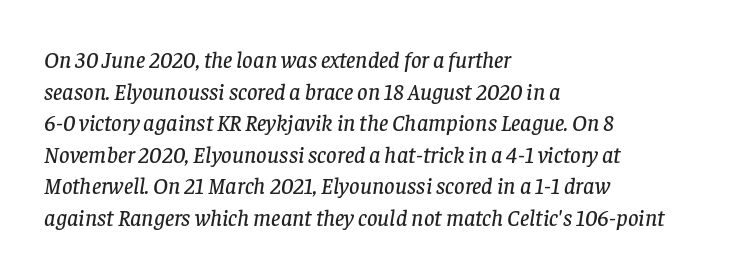
The image shows 23 px text type, italic (leaning right); set left-aligned, normal line spacing (1.37x), normal letter spacing, not underlined.
